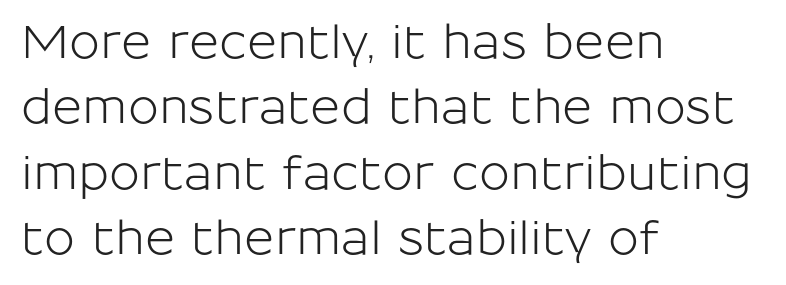
The space beneath each line is pristine and unruled. A typesetter would call this proportional, since set widths differ per character. Italic: no, the glyphs are upright roman. Stroke terminals: plain, sans-serif. The rag falls on the right side of this text block. The block of text has a typical density, with ordinary space between rows.
